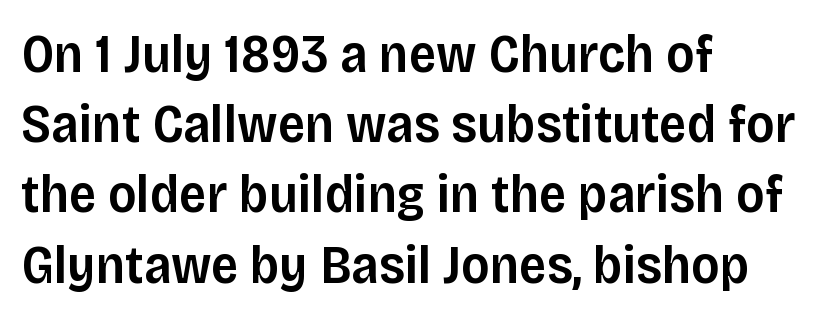
{"serif": "no", "italic": "no", "bold": "semi", "weight": "semibold", "width": "normal", "stroke_contrast": "low", "x_height": "large", "monospaced": "no", "underline": "no", "align": "left", "line_spacing": "normal", "line_spacing_ratio": 1.3, "letter_spacing": "normal", "letter_spacing_em": 0.0, "glyph_px": 54}
